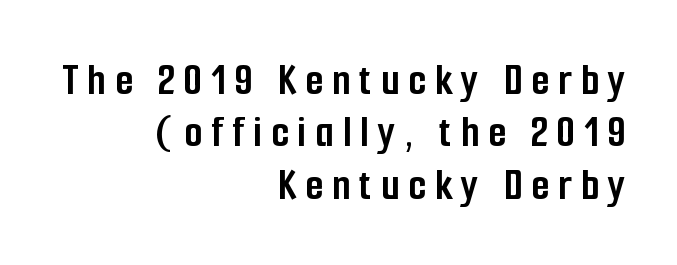
{"serif": "no", "italic": "no", "bold": "yes", "weight": "semibold", "width": "condensed", "stroke_contrast": "low", "x_height": "medium", "monospaced": "no", "underline": "no", "align": "right", "line_spacing": "tight", "line_spacing_ratio": 1.14, "letter_spacing": "wide", "letter_spacing_em": 0.2, "glyph_px": 46}
